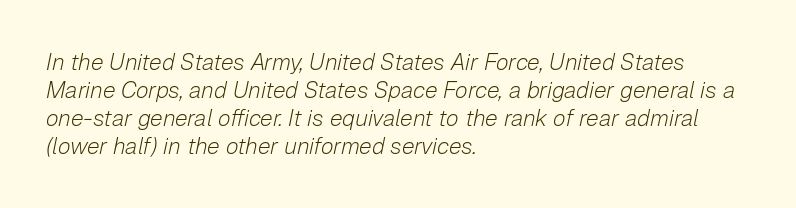
The image shows 23 px text type, italic (leaning right); set left-aligned, line spacing 1.22x, normal letter spacing, not underlined.
